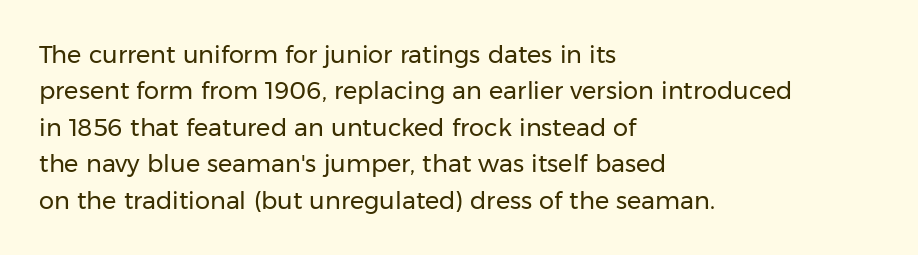
The foot of each line stays bare and open. These lines stack with their left ends in a neat column. Italic: no, the glyphs are upright roman. These lines sit exactly where default settings would place them.
